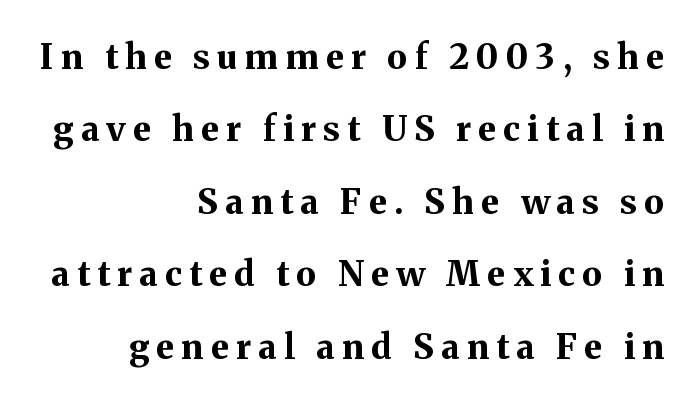
The specimen reads as upright at a glance. Note the varied advance widths — an 'i' is clearly narrower than an 'm'. Strong, thick strokes mark this as bold type. I'd call this a serif setting — the letters wear small feet. Substantial extra tracking has been applied to these lines.
